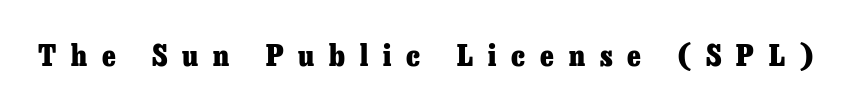
{"serif": "yes", "italic": "no", "bold": "yes", "weight": "heavy", "width": "normal", "stroke_contrast": "low", "x_height": "medium", "monospaced": "no", "underline": "no", "letter_spacing": "wide", "letter_spacing_em": 0.5, "glyph_px": 30}
